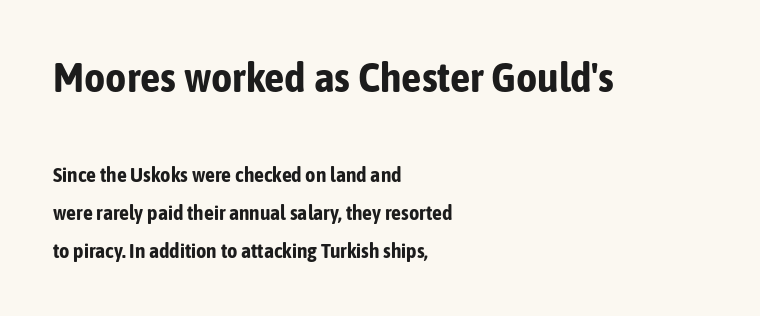
Q: Is the text bold? A: Yes.
Q: Is the text italic (slanted)? A: No, it is upright.
Q: Is the typeface a serif or a sans-serif typeface? A: Sans-serif.
Q: Is the text underlined? A: No.
Q: How is the paragraph aligned? A: Left-aligned.
Q: Is the spacing between letters normal or unusually wide? A: Normal.
Q: Which block of text is set in a larger size, the first (top) or the second (bottom)? A: The first (top) one.
Q: Width (condensed, normal, or wide)? A: Condensed.
Q: Stroke contrast? A: Low.
Q: x-height? A: Medium.
Q: Monospaced? A: No.
